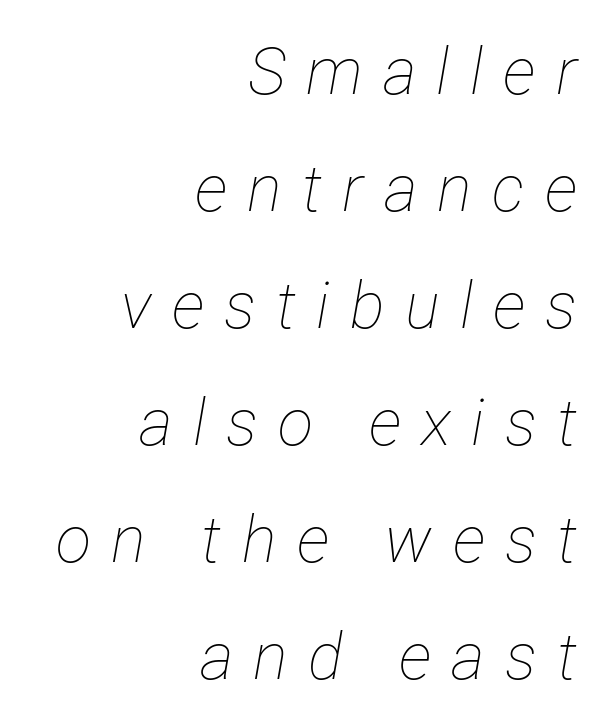
The image shows 65 px thin, condensed type, italic (leaning right); set right-aligned, line spacing 1.8x, unusually wide letter spacing (+0.31 em), not underlined; low stroke contrast and a medium x-height.
